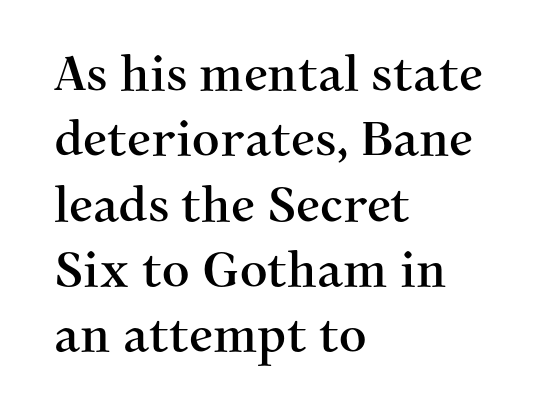
The image shows 48 px serif type, upright; set left-aligned, normal line spacing (1.36x), normal letter spacing, not underlined; medium stroke contrast and a medium x-height.
